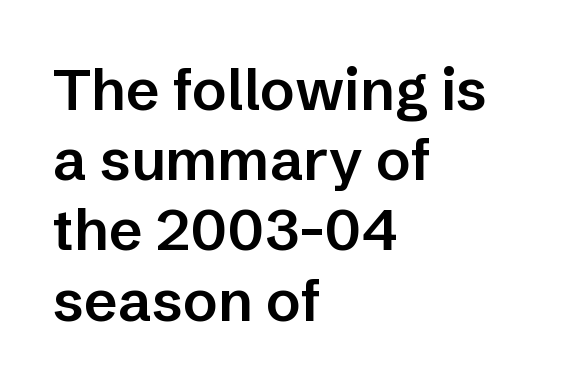
The image shows 58 px semibold sans-serif type, upright; set left-aligned, line spacing 1.21x, normal letter spacing, not underlined; low stroke contrast and a medium x-height.
